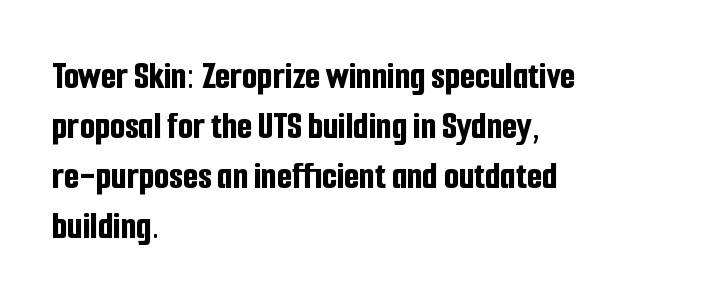
{"serif": "no", "italic": "no", "bold": "yes", "weight": "bold", "width": "condensed", "stroke_contrast": "low", "x_height": "medium", "monospaced": "no", "underline": "no", "align": "left", "line_spacing": "normal", "line_spacing_ratio": 1.28, "letter_spacing": "normal", "letter_spacing_em": 0.0, "glyph_px": 39}
